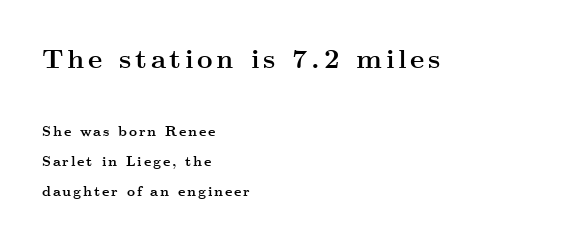
{"italic": "no", "bold": "yes", "underline": "no", "align": "left", "line_spacing": "loose", "line_spacing_ratio": 2.15, "larger_block": "first", "size_ratio": 1.93, "glyph_px": 27}
